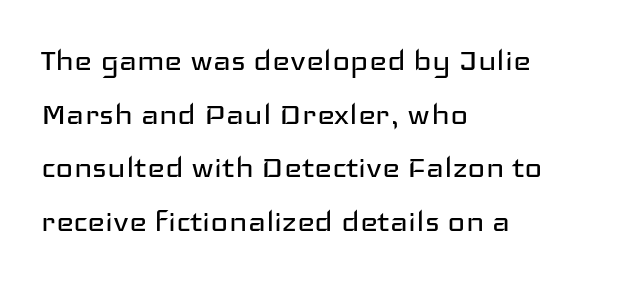
The image shows 38 px regular-weight, wide sans-serif type, upright; set left-aligned, normal line spacing (1.41x), normal letter spacing, not underlined; low stroke contrast and a medium x-height.
